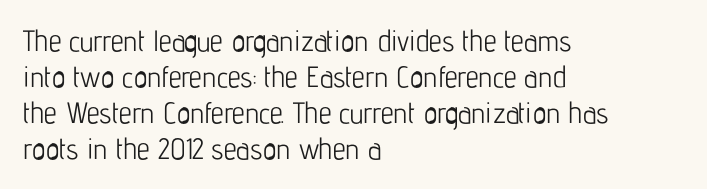
{"serif": "no", "italic": "no", "bold": "no", "weight": "light", "width": "condensed", "stroke_contrast": "low", "x_height": "medium", "monospaced": "no", "underline": "no", "align": "left", "line_spacing_ratio": 1.24, "letter_spacing": "normal", "letter_spacing_em": 0.0, "glyph_px": 29}
